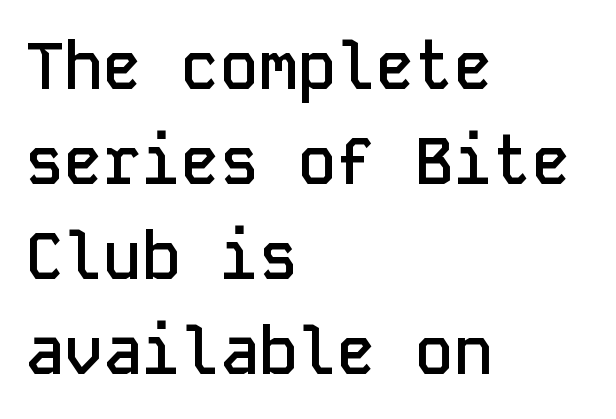
Q: Is the text bold? A: Semi-bold.
Q: Is the text italic (slanted)? A: No, it is upright.
Q: Is the typeface a serif or a sans-serif typeface? A: Sans-serif.
Q: Is the text underlined? A: No.
Q: How is the paragraph aligned? A: Left-aligned.
Q: Is the spacing between letters normal or unusually wide? A: Normal.
Q: Is the spacing between lines tight, normal or loose? A: Normal.
Q: Width (condensed, normal, or wide)? A: Normal.
Q: Stroke contrast? A: Low.
Q: x-height? A: Medium.
Q: Monospaced? A: Yes.
